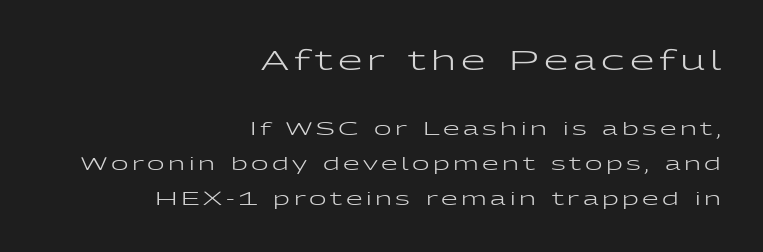
{"serif": "no", "italic": "no", "bold": "no", "weight": "regular", "width": "wide", "stroke_contrast": "low", "x_height": "medium", "monospaced": "no", "underline": "no", "align": "right", "line_spacing_ratio": 1.84, "larger_block": "first", "size_ratio": 1.47, "glyph_px": 28}
